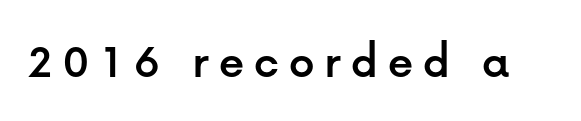
{"serif": "no", "italic": "no", "width": "normal", "stroke_contrast": "low", "x_height": "medium", "monospaced": "no", "underline": "no", "letter_spacing": "wide", "letter_spacing_em": 0.2, "glyph_px": 50}
